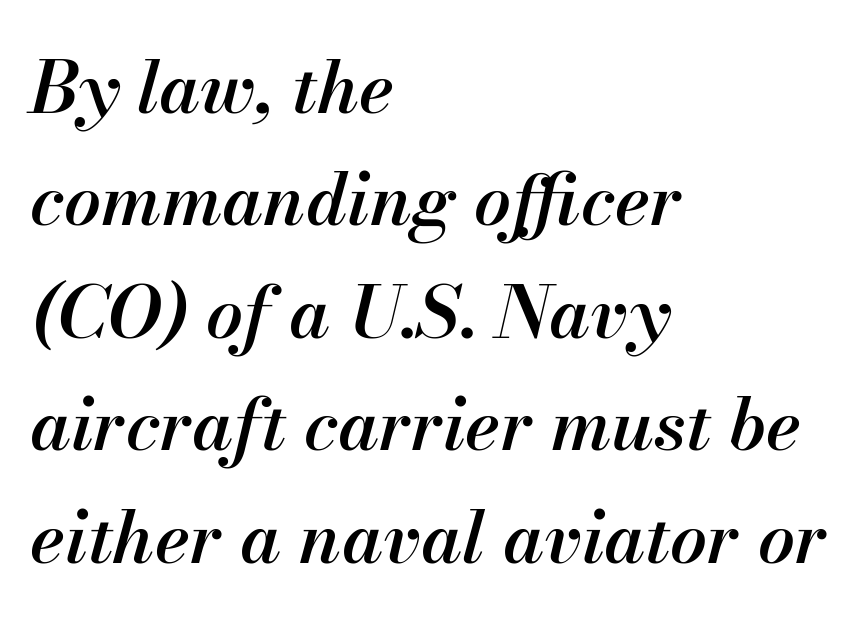
Q: Is the text bold? A: Semi-bold.
Q: Is the text italic (slanted)? A: Yes, it leans right by about 13 degrees.
Q: Is the text underlined? A: No.
Q: How is the paragraph aligned? A: Left-aligned.
Q: Is the spacing between letters normal or unusually wide? A: Normal.
Q: Is the spacing between lines tight, normal or loose? A: Normal.
Q: Width (condensed, normal, or wide)? A: Normal.
Q: Stroke contrast? A: Medium.
Q: x-height? A: Small.
Q: Monospaced? A: No.
